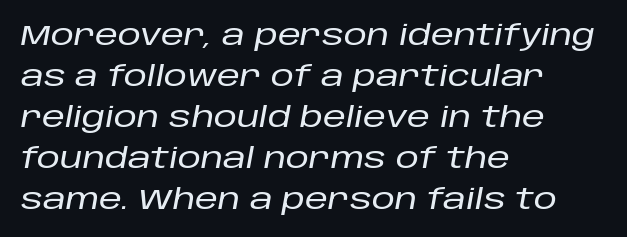
If you measured baseline to baseline, you'd find a middling distance. Italic: yes, the glyphs are oblique. Decoration check: the copy has no underline. Spacing between characters is what you'd get straight out of the box. Casual observation: everything's shoved over to the left.
